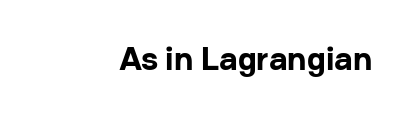
The image shows 34 px bold sans-serif type, upright; set normal letter spacing, not underlined; low stroke contrast and a medium x-height.
